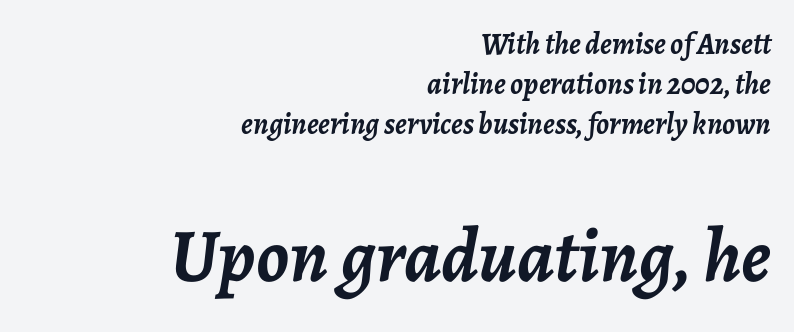
Q: Is the text bold? A: Yes.
Q: Is the text italic (slanted)? A: Yes, it leans right by about 7 degrees.
Q: Is the text underlined? A: No.
Q: How is the paragraph aligned? A: Right-aligned.
Q: Is the spacing between letters normal or unusually wide? A: Normal.
Q: Is the spacing between lines tight, normal or loose? A: Normal.
Q: Which block of text is set in a larger size, the first (top) or the second (bottom)? A: The second (bottom) one.
Q: Width (condensed, normal, or wide)? A: Normal.
Q: Stroke contrast? A: Low.
Q: x-height? A: Medium.
Q: Monospaced? A: No.
